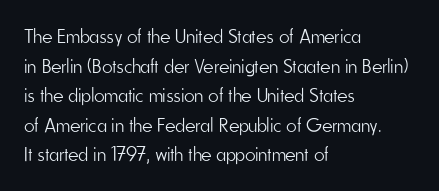
Q: Is the text bold? A: No.
Q: Is the text italic (slanted)? A: No, it is upright.
Q: Is the text underlined? A: No.
Q: How is the paragraph aligned? A: Left-aligned.
Q: Is the spacing between letters normal or unusually wide? A: Normal.
Q: Is the spacing between lines tight, normal or loose? A: Normal.
